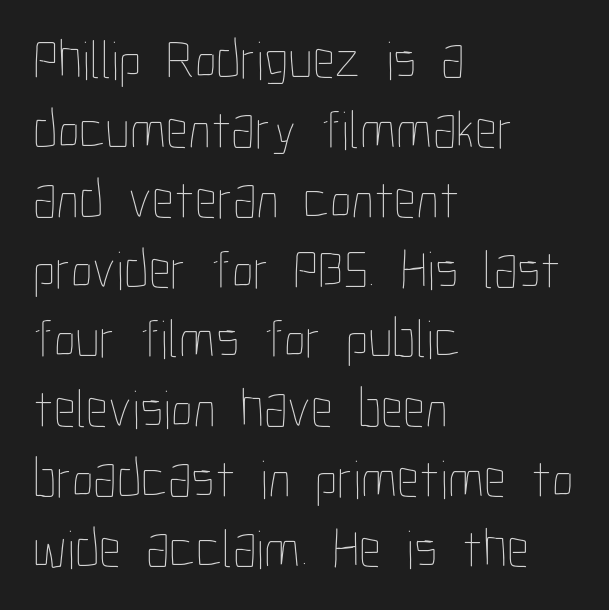
Notice how the stems are strictly vertical — no italics here. Notice how the passage keeps a crisp vertical edge on the left only. Looks like regular typesetting: each glyph gets only the width it needs. Anything drawn beneath the words? Only blank space.
